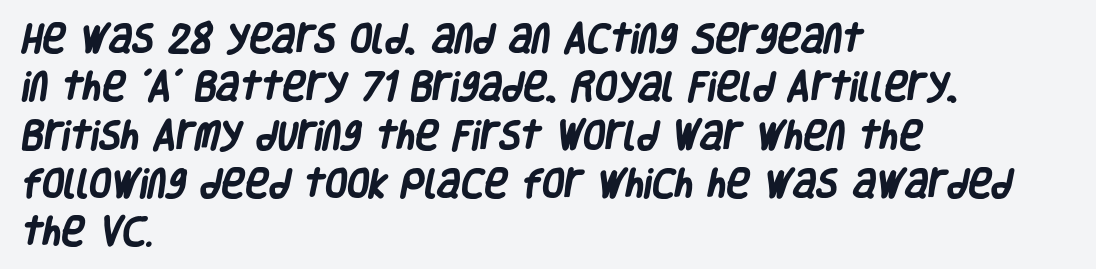
Q: Is the text bold? A: Yes.
Q: Is the typeface a serif or a sans-serif typeface? A: Sans-serif.
Q: Is the text underlined? A: No.
Q: How is the paragraph aligned? A: Left-aligned.
Q: Is the spacing between letters normal or unusually wide? A: Normal.
Q: Is the spacing between lines tight, normal or loose? A: Normal.
Q: Width (condensed, normal, or wide)? A: Condensed.
Q: Stroke contrast? A: Low.
Q: x-height? A: Large.
Q: Monospaced? A: No.
